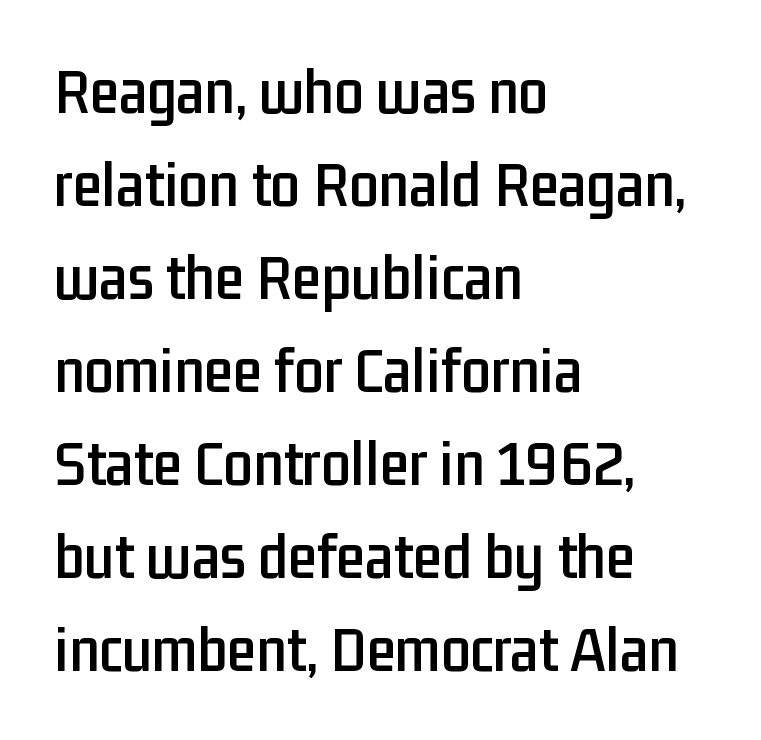
The image shows 66 px condensed sans-serif type, upright; set left-aligned, normal line spacing (1.41x), normal letter spacing, not underlined; low stroke contrast and a medium x-height.
